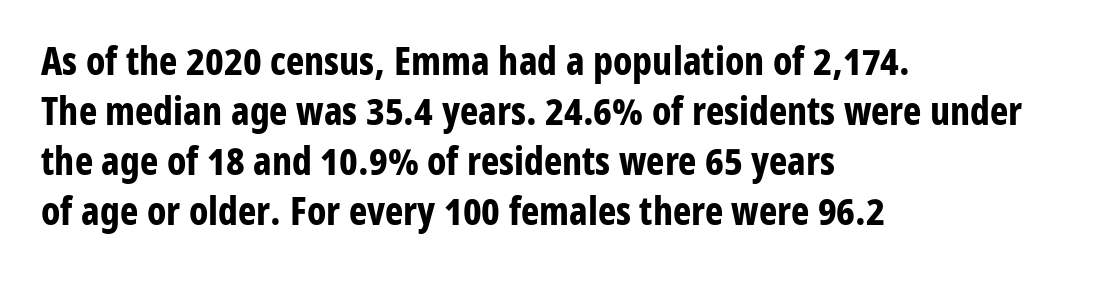
Q: Is the text bold? A: Yes.
Q: Is the text italic (slanted)? A: No, it is upright.
Q: Is the typeface a serif or a sans-serif typeface? A: Sans-serif.
Q: Is the text underlined? A: No.
Q: How is the paragraph aligned? A: Left-aligned.
Q: Is the spacing between letters normal or unusually wide? A: Normal.
Q: Is the spacing between lines tight, normal or loose? A: Normal.
Q: Width (condensed, normal, or wide)? A: Condensed.
Q: Stroke contrast? A: Low.
Q: x-height? A: Medium.
Q: Monospaced? A: No.
